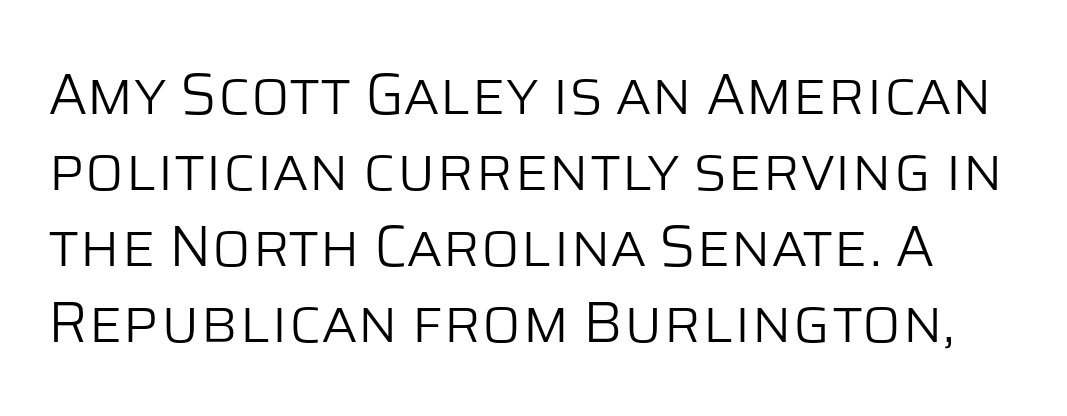
{"serif": "no", "italic": "no", "bold": "no", "weight": "light", "width": "normal", "stroke_contrast": "low", "x_height": "large", "monospaced": "no", "underline": "no", "line_spacing": "normal", "line_spacing_ratio": 1.31, "letter_spacing": "normal", "letter_spacing_em": 0.0, "glyph_px": 58}
